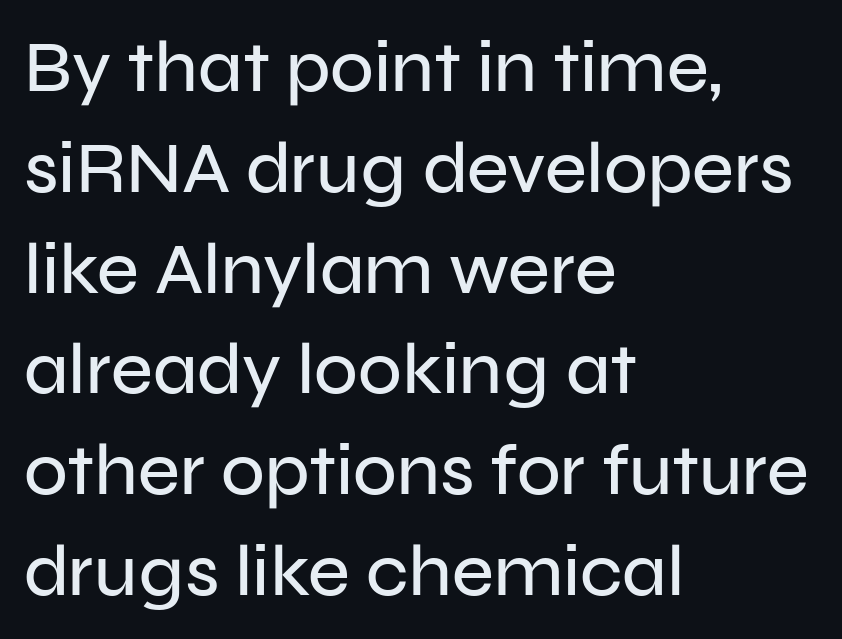
The baseline area is clear. Notice how descenders clear the ascenders below comfortably — that's standard leading. Rendered with straight, roman letterforms. These lines keep a tight, regular rhythm from letter to letter. The text was rendered using a sans face with plain stroke endings. Casual observation: everything's shoved over to the left.
